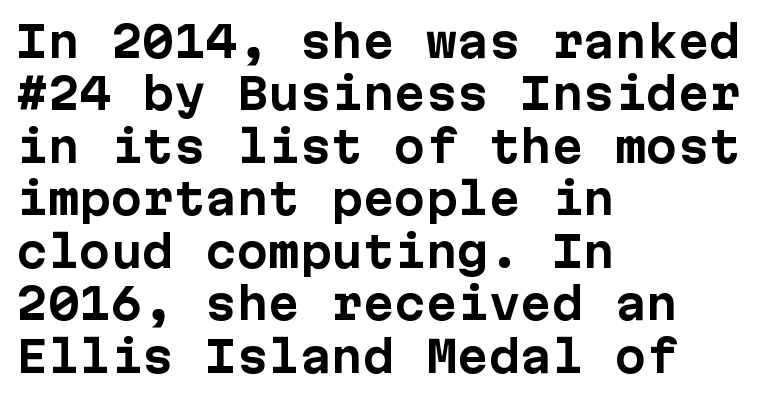
Q: Is the text bold? A: Yes.
Q: Is the text italic (slanted)? A: No, it is upright.
Q: Is the typeface a serif or a sans-serif typeface? A: Sans-serif.
Q: Is the text underlined? A: No.
Q: How is the paragraph aligned? A: Left-aligned.
Q: Is the spacing between letters normal or unusually wide? A: Normal.
Q: Is the spacing between lines tight, normal or loose? A: Normal.
Q: Width (condensed, normal, or wide)? A: Normal.
Q: Stroke contrast? A: Low.
Q: x-height? A: Medium.
Q: Monospaced? A: Yes.
